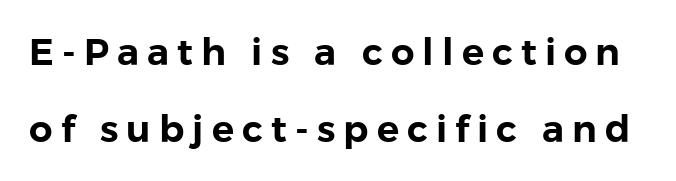
This rendering features lettering with no underline. I'd call this a sans setting — the letters go barefoot. The rendering uses a large line-height, opening up the rows. Is this a fixed-width face? No — the glyphs have proportional, varying widths. Characters remain perfectly vertical along every line.
